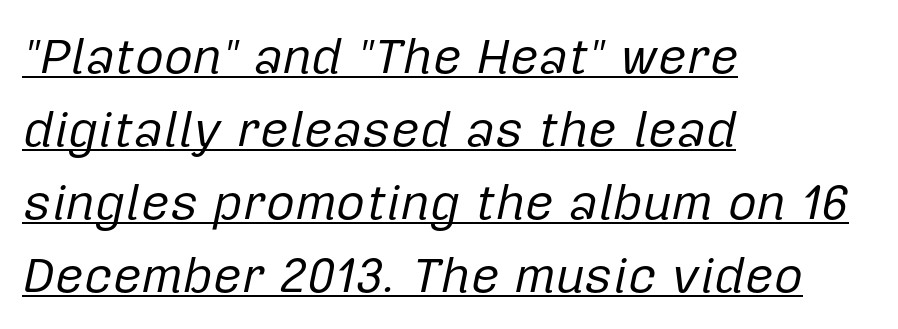
Q: Is the text bold? A: No.
Q: Is the text italic (slanted)? A: Yes, it leans right by about 12 degrees.
Q: Is the text underlined? A: Yes.
Q: How is the paragraph aligned? A: Left-aligned.
Q: Is the spacing between letters normal or unusually wide? A: Normal.
Q: Is the spacing between lines tight, normal or loose? A: Normal.
Q: Width (condensed, normal, or wide)? A: Normal.
Q: Stroke contrast? A: Low.
Q: x-height? A: Medium.
Q: Monospaced? A: No.
